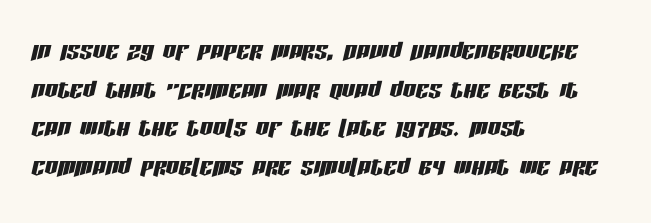
Q: Is the text italic (slanted)? A: Yes, it leans right by about 13 degrees.
Q: Is the text underlined? A: No.
Q: How is the paragraph aligned? A: Left-aligned.
Q: Is the spacing between letters normal or unusually wide? A: Normal.
Q: Width (condensed, normal, or wide)? A: Condensed.
Q: Stroke contrast? A: Low.
Q: x-height? A: Large.
Q: Monospaced? A: No.
